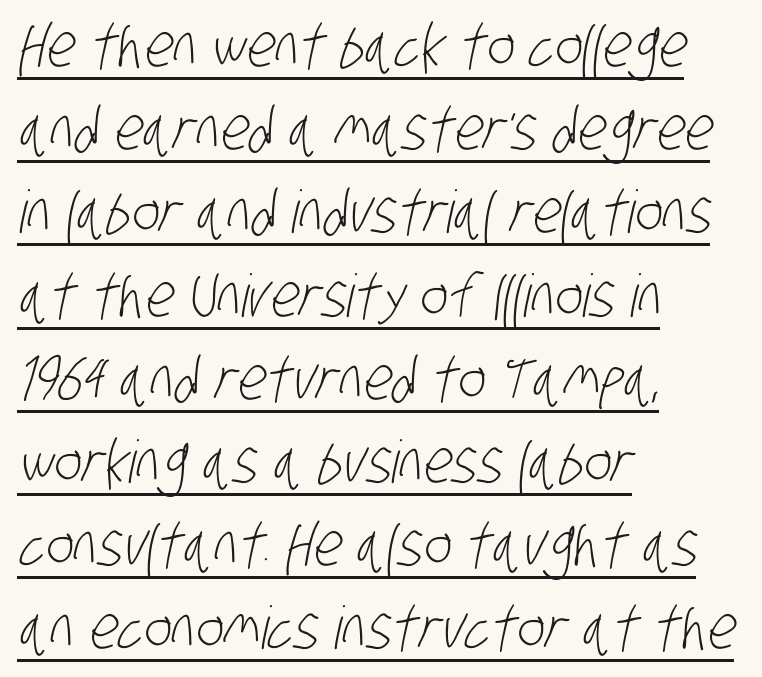
Q: Is the text bold? A: No.
Q: Is the typeface a serif or a sans-serif typeface? A: Sans-serif.
Q: Is the text underlined? A: Yes.
Q: How is the paragraph aligned? A: Left-aligned.
Q: Is the spacing between letters normal or unusually wide? A: Normal.
Q: Is the spacing between lines tight, normal or loose? A: Normal.
Q: Width (condensed, normal, or wide)? A: Condensed.
Q: Stroke contrast? A: Low.
Q: x-height? A: Large.
Q: Monospaced? A: No.
